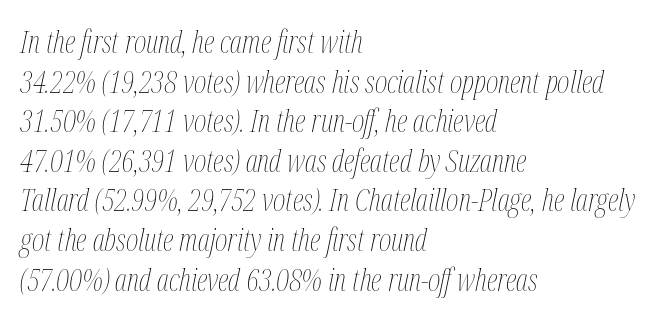
The image shows 30 px thin, condensed type, italic (leaning right); set left-aligned, normal line spacing (1.32x), normal letter spacing, not underlined; medium stroke contrast and a medium x-height.
